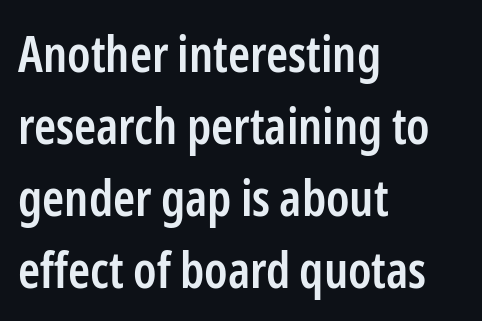
No extra tracking has been applied to these lines. Anything drawn beneath the words? Only blank space. Interline gaps are of average width in this sample. Teacher's note: observe the even left margin — that is flush-left alignment. As a designer I'd log this as weight 600, semibold. Stroke terminals: plain, sans-serif.
